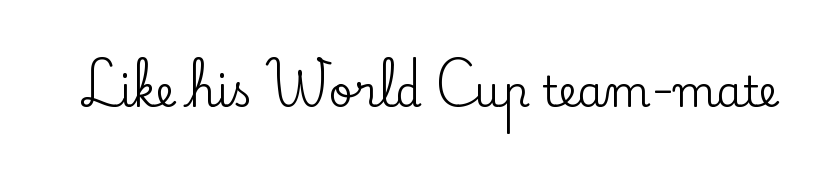
The rendering shows small feet on the letterforms — a serif design. Tall strokes in this sample are plumb rather than angled. Any mark beneath the type? The region is blank. The passage shown is typed in a proportional face where columns would drift.
